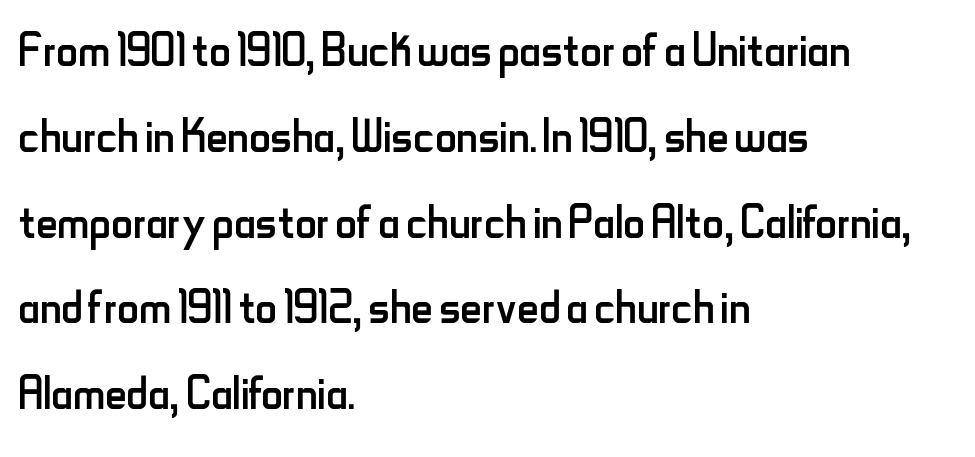
Q: Is the text bold? A: No.
Q: Is the text italic (slanted)? A: No, it is upright.
Q: Is the typeface a serif or a sans-serif typeface? A: Sans-serif.
Q: Is the text underlined? A: No.
Q: How is the paragraph aligned? A: Left-aligned.
Q: Is the spacing between letters normal or unusually wide? A: Normal.
Q: Is the spacing between lines tight, normal or loose? A: Normal.
Q: Width (condensed, normal, or wide)? A: Condensed.
Q: Stroke contrast? A: Low.
Q: x-height? A: Small.
Q: Monospaced? A: No.
